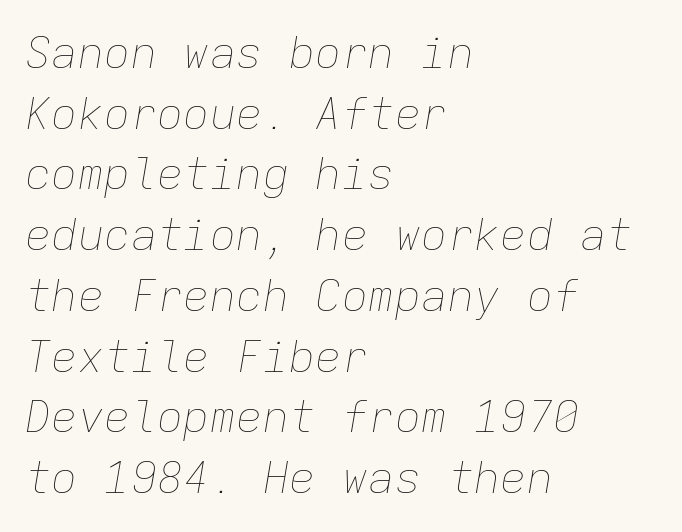
Q: Is the text bold? A: No.
Q: Is the text italic (slanted)? A: Yes, it leans right by about 9 degrees.
Q: Is the text underlined? A: No.
Q: How is the paragraph aligned? A: Left-aligned.
Q: Is the spacing between letters normal or unusually wide? A: Normal.
Q: Is the spacing between lines tight, normal or loose? A: Normal.
Q: Width (condensed, normal, or wide)? A: Normal.
Q: Stroke contrast? A: Low.
Q: x-height? A: Medium.
Q: Monospaced? A: Yes.
